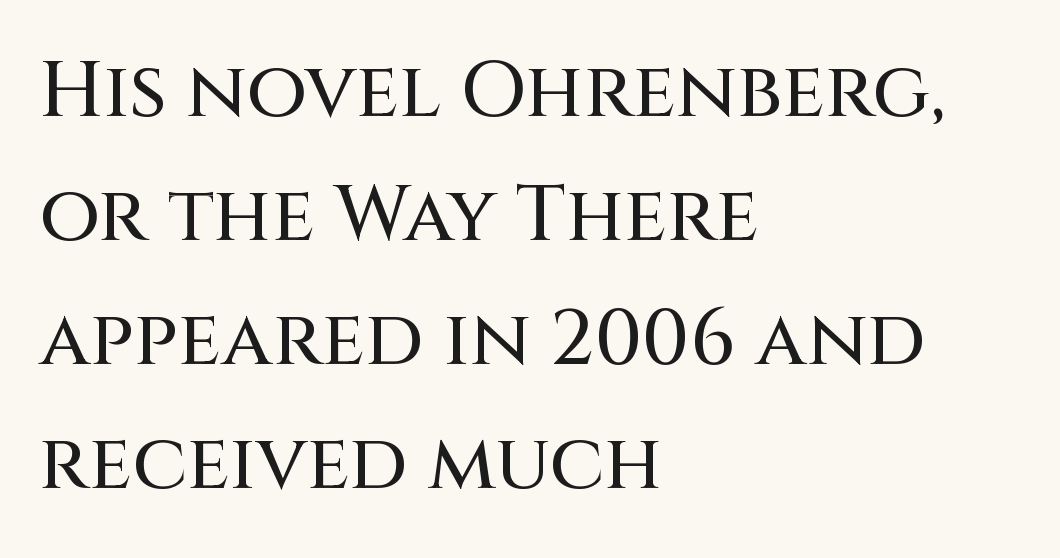
Every character sits straight up, as roman type does. Descenders are the only things crossing below the line. I'd call this a sans setting — the letters go barefoot. If you drew a ruler down the left edge, every line would touch it. The rendering uses natural spacing where letterforms have individual widths. Characters follow at the spacing the type designer built in.
